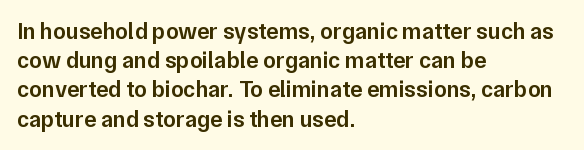
{"italic": "no", "bold": "semi", "underline": "no", "align": "left", "line_spacing": "normal", "line_spacing_ratio": 1.27, "letter_spacing": "normal", "letter_spacing_em": 0.0, "glyph_px": 23}
